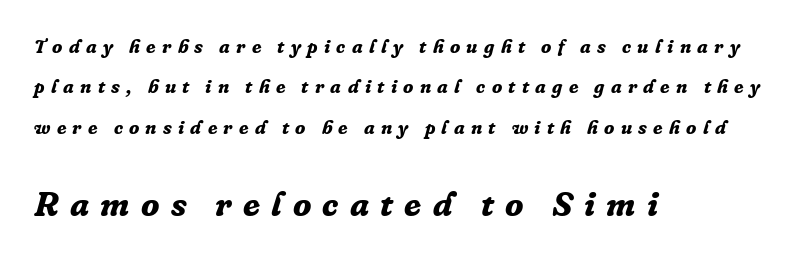
The image shows 34 px bold serif type, italic (leaning right); set left-aligned, loose line spacing (2.12x), unusually wide letter spacing (+0.33 em), not underlined; the second (bottom) block is 1.79x larger; low stroke contrast and a medium x-height.
